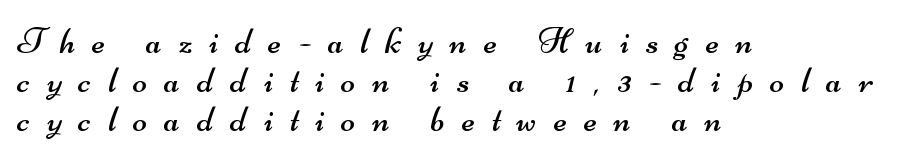
{"serif": "no", "bold": "no", "weight": "regular", "width": "wide", "stroke_contrast": "medium", "x_height": "small", "monospaced": "no", "underline": "no", "align": "left", "line_spacing": "tight", "line_spacing_ratio": 1.03, "letter_spacing": "wide", "letter_spacing_em": 0.45, "glyph_px": 38}
